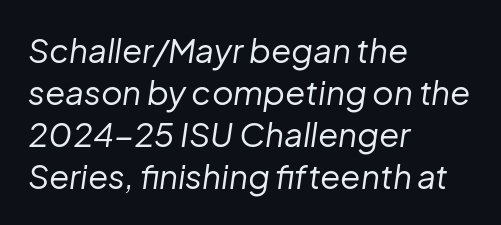
Looking at the ascenders, they clearly lean. This rendering uses left alignment, leaving the right contour irregular. Quick note: interline space is typical. Here the designer chose a conventional face with non-uniform glyph widths. The area under the type is left untouched.
